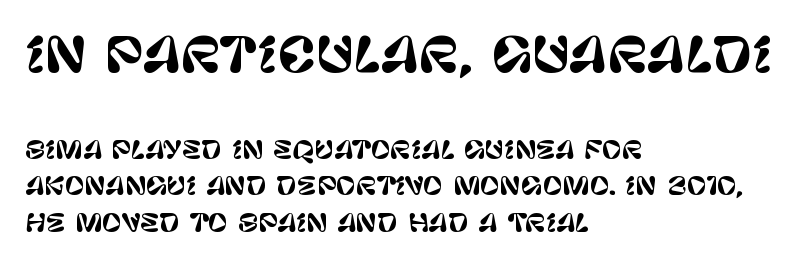
Q: Is the text italic (slanted)? A: Yes.
Q: Is the typeface a serif or a sans-serif typeface? A: Sans-serif.
Q: Is the text underlined? A: No.
Q: How is the paragraph aligned? A: Left-aligned.
Q: Is the spacing between letters normal or unusually wide? A: Normal.
Q: Is the spacing between lines tight, normal or loose? A: Normal.
Q: Which block of text is set in a larger size, the first (top) or the second (bottom)? A: The first (top) one.
Q: Width (condensed, normal, or wide)? A: Normal.
Q: Stroke contrast? A: Low.
Q: x-height? A: Large.
Q: Monospaced? A: No.
